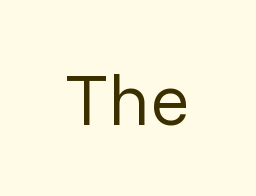
{"serif": "no", "italic": "no", "bold": "no", "weight": "regular", "width": "normal", "stroke_contrast": "low", "x_height": "medium", "monospaced": "no", "underline": "no", "letter_spacing": "normal", "letter_spacing_em": 0.0, "glyph_px": 73}
